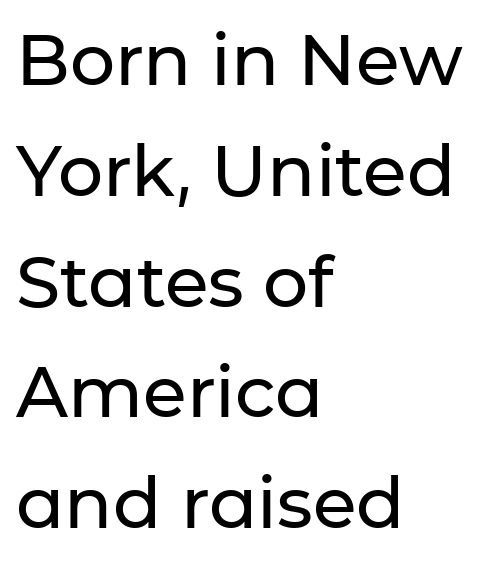
Every stem runs plumb, perpendicular to the baseline. Has an underline been added? It has not. A classic flush-left, rag-right setting is used for this passage. In terms of letterform style, serifs are entirely absent.
